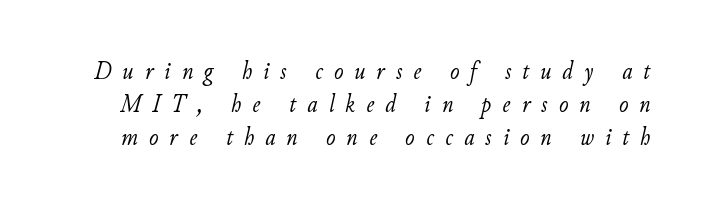
Q: Is the text bold? A: No.
Q: Is the text italic (slanted)? A: Yes, it leans right by about 11 degrees.
Q: Is the text underlined? A: No.
Q: Is the spacing between letters normal or unusually wide? A: Unusually wide.
Q: Is the spacing between lines tight, normal or loose? A: Normal.
